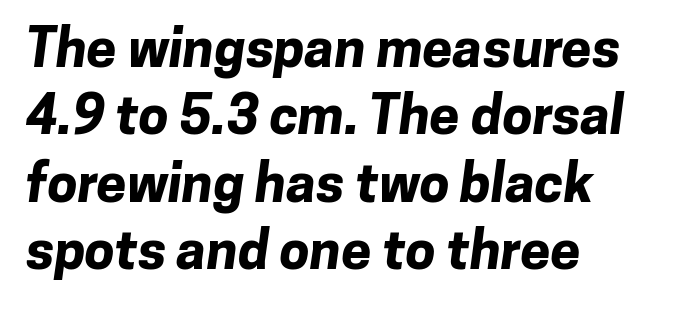
{"serif": "no", "bold": "yes", "weight": "bold", "width": "normal", "stroke_contrast": "low", "x_height": "medium", "monospaced": "no", "underline": "no", "align": "left", "line_spacing": "normal", "line_spacing_ratio": 1.25, "letter_spacing": "normal", "letter_spacing_em": 0.0, "glyph_px": 54}
